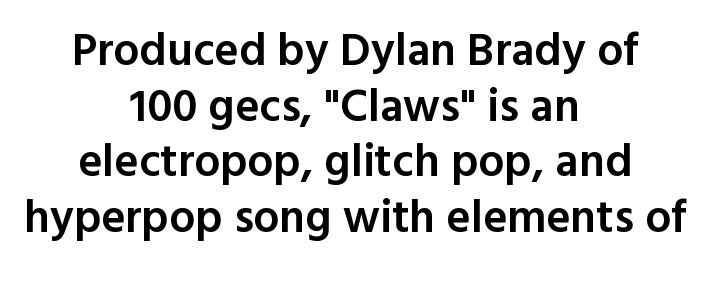
Q: Is the text bold? A: Semi-bold.
Q: Is the text italic (slanted)? A: No, it is upright.
Q: Is the typeface a serif or a sans-serif typeface? A: Sans-serif.
Q: Is the text underlined? A: No.
Q: How is the paragraph aligned? A: Centered.
Q: Is the spacing between letters normal or unusually wide? A: Normal.
Q: Width (condensed, normal, or wide)? A: Normal.
Q: x-height? A: Medium.
Q: Monospaced? A: No.
